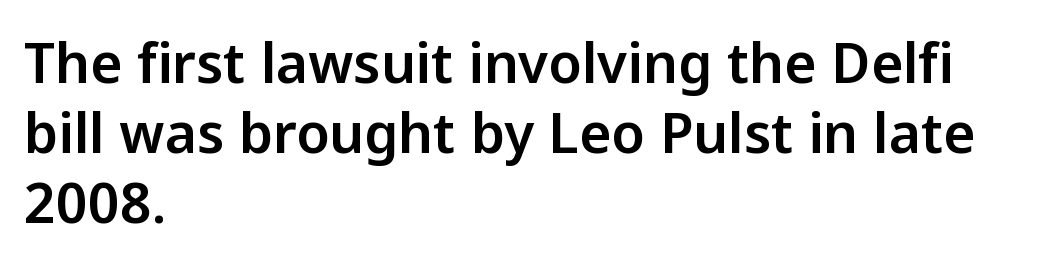
Words float on clear page, feet unadorned. Does the leading feel generous? No, just average. A sans-serif font was chosen for this passage. Unlike italic type, these characters show no tilt at all.
